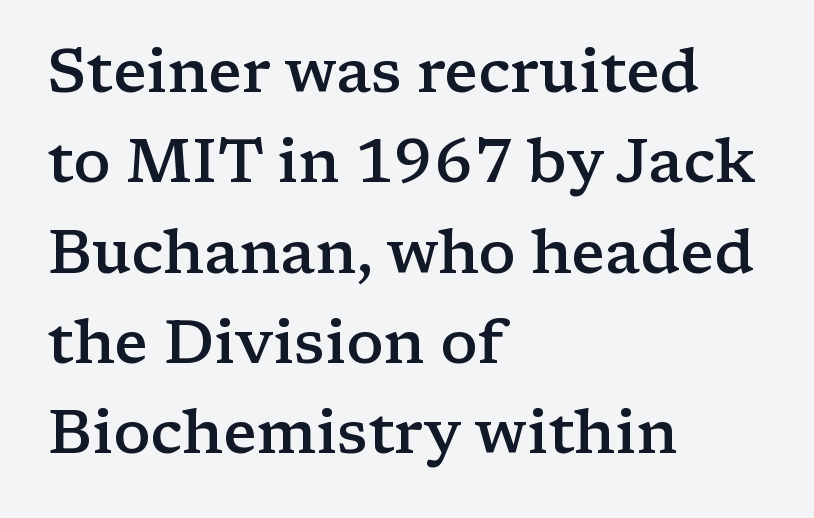
{"serif": "yes", "italic": "no", "bold": "semi", "weight": "semibold", "width": "wide", "stroke_contrast": "low", "x_height": "medium", "monospaced": "no", "underline": "no", "align": "left", "line_spacing": "normal", "line_spacing_ratio": 1.48, "letter_spacing": "normal", "letter_spacing_em": 0.0, "glyph_px": 61}
